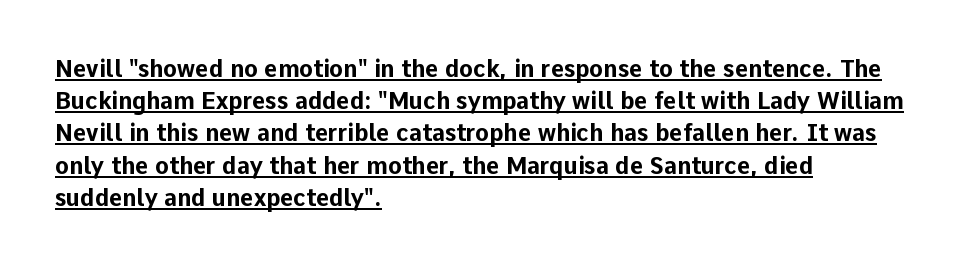
The image shows 23 px bold type, upright; set left-aligned, normal line spacing (1.4x), normal letter spacing, underlined.
